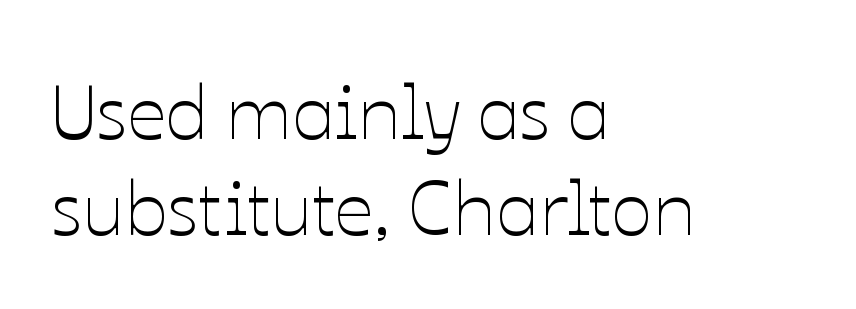
{"italic": "no", "bold": "no", "weight": "thin", "width": "normal", "stroke_contrast": "low", "x_height": "medium", "monospaced": "no", "underline": "no", "align": "left", "line_spacing": "normal", "line_spacing_ratio": 1.25, "letter_spacing": "normal", "letter_spacing_em": 0.0, "glyph_px": 77}
